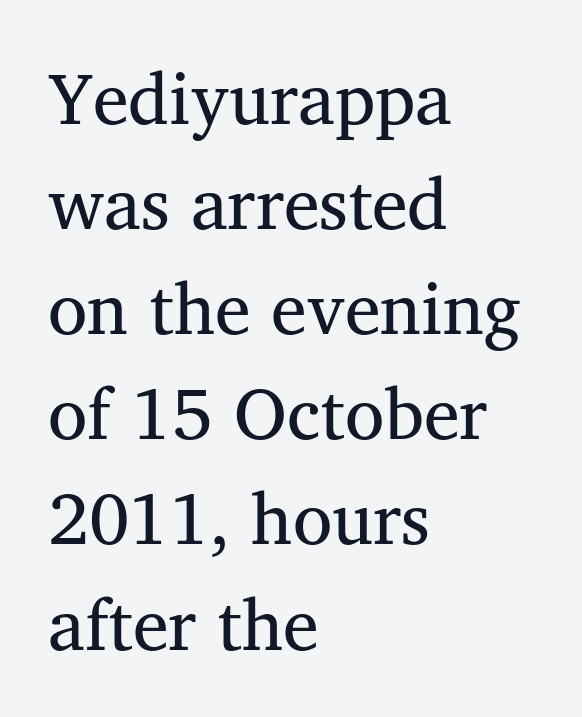
Students, note that the glyphs here touch the page at normal intervals. No chunkiness to these letters — they're not bold. You can tell it's not italic because the verticals are truly vertical. The lines are quadded left.
